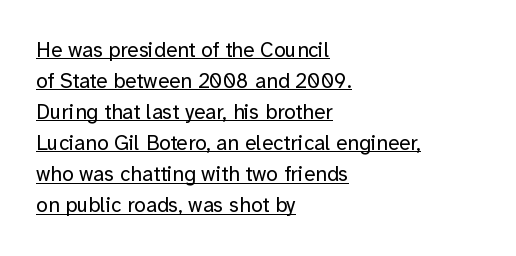
Q: Is the text bold? A: No.
Q: Is the text italic (slanted)? A: No, it is upright.
Q: Is the text underlined? A: Yes.
Q: How is the paragraph aligned? A: Left-aligned.
Q: Is the spacing between letters normal or unusually wide? A: Normal.
Q: Is the spacing between lines tight, normal or loose? A: Normal.
